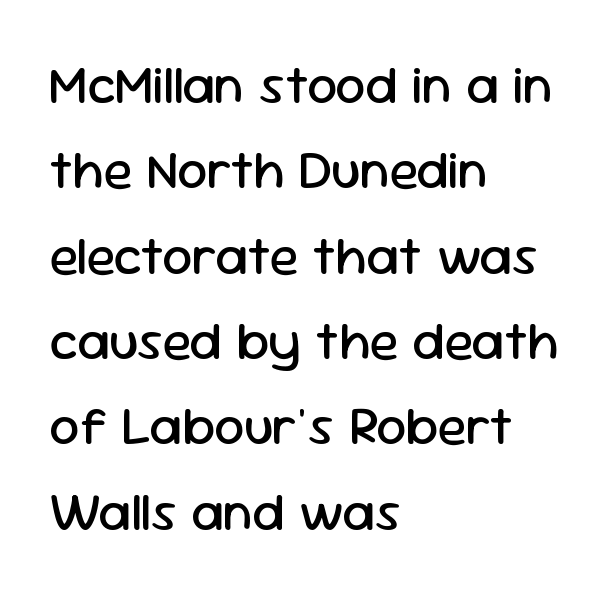
Looks like regular typesetting: each glyph gets only the width it needs. Successive baselines arrive at the customary interval. How are the letters spaced? Ordinarily, with no added tracking. A typesetter would label this face a sans.
